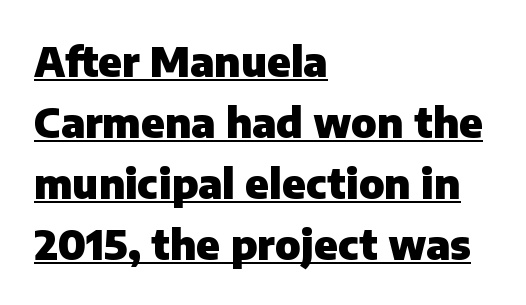
The image shows 41 px heavy sans-serif type, upright; set left-aligned, normal line spacing (1.49x), normal letter spacing, underlined; low stroke contrast and a medium x-height.
